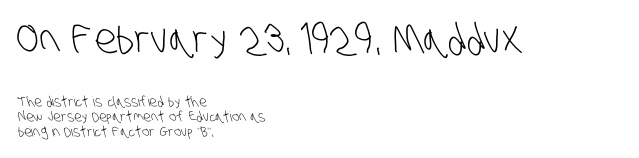
Q: Is the text bold? A: No.
Q: Is the typeface a serif or a sans-serif typeface? A: Sans-serif.
Q: Is the text underlined? A: No.
Q: How is the paragraph aligned? A: Left-aligned.
Q: Is the spacing between letters normal or unusually wide? A: Normal.
Q: Is the spacing between lines tight, normal or loose? A: Tight.
Q: Which block of text is set in a larger size, the first (top) or the second (bottom)? A: The first (top) one.
Q: Width (condensed, normal, or wide)? A: Condensed.
Q: Stroke contrast? A: Low.
Q: x-height? A: Large.
Q: Monospaced? A: No.
